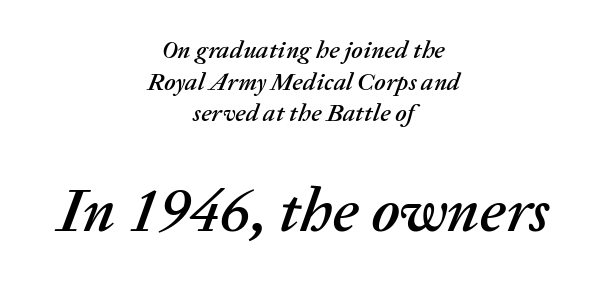
Standard letterfit; no display-style spreading of the glyphs. This layout puts the modest block above and the oversized block below. This rendering uses center alignment, leaving both contours irregular but symmetric. Unmarked baselines from the first word to the last.
